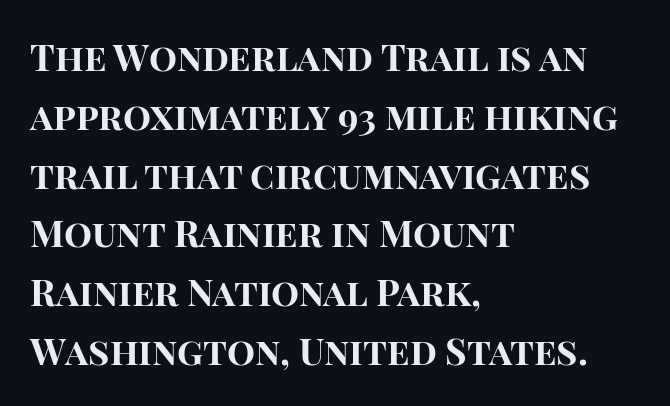
The image shows 37 px bold sans-serif type, upright; set left-aligned, normal line spacing (1.59x), normal letter spacing, not underlined; high stroke contrast and a large x-height.
